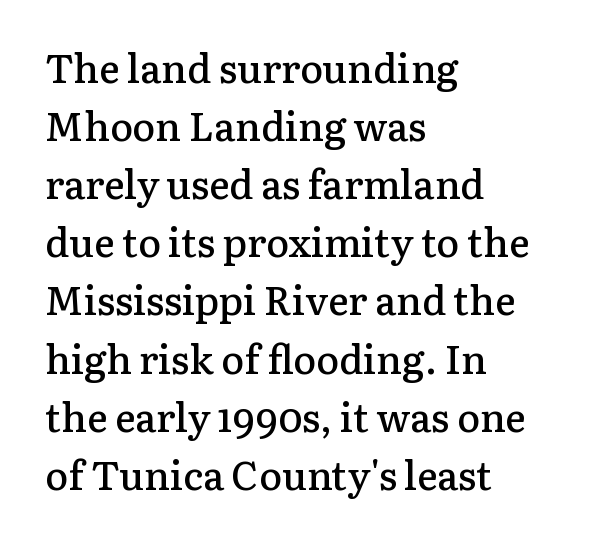
{"serif": "yes", "italic": "no", "bold": "semi", "weight": "semibold", "width": "normal", "stroke_contrast": "low", "x_height": "medium", "monospaced": "no", "underline": "no", "align": "left", "line_spacing": "normal", "line_spacing_ratio": 1.49, "letter_spacing": "normal", "letter_spacing_em": 0.0, "glyph_px": 39}
